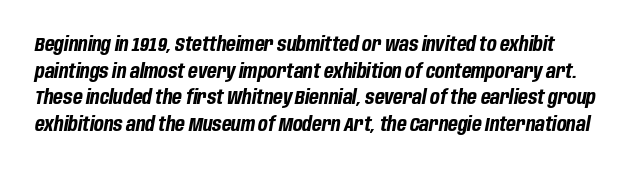
{"italic": "yes", "lean": "right", "slant_degrees": 10, "bold": "yes", "underline": "no", "line_spacing": "normal", "line_spacing_ratio": 1.33, "letter_spacing": "normal", "letter_spacing_em": 0.0, "glyph_px": 20}
